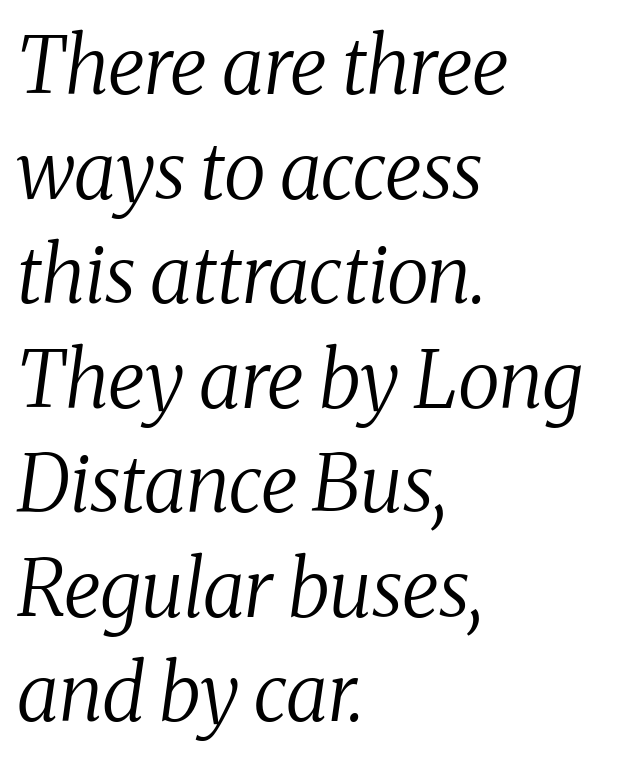
The image shows 78 px regular-weight serif type, italic (leaning right); set left-aligned, normal line spacing (1.34x), normal letter spacing, not underlined; medium stroke contrast and a medium x-height.
